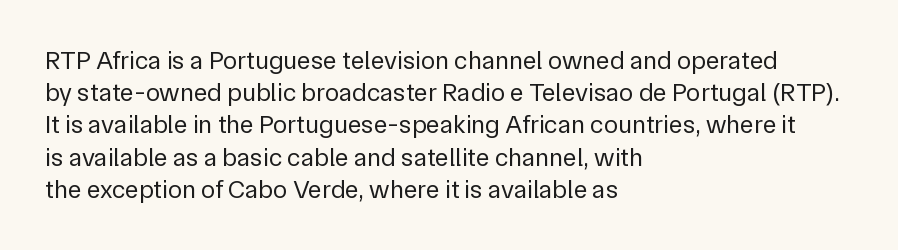
Q: Is the text bold? A: No.
Q: Is the text italic (slanted)? A: No, it is upright.
Q: Is the text underlined? A: No.
Q: How is the paragraph aligned? A: Left-aligned.
Q: Is the spacing between letters normal or unusually wide? A: Normal.
